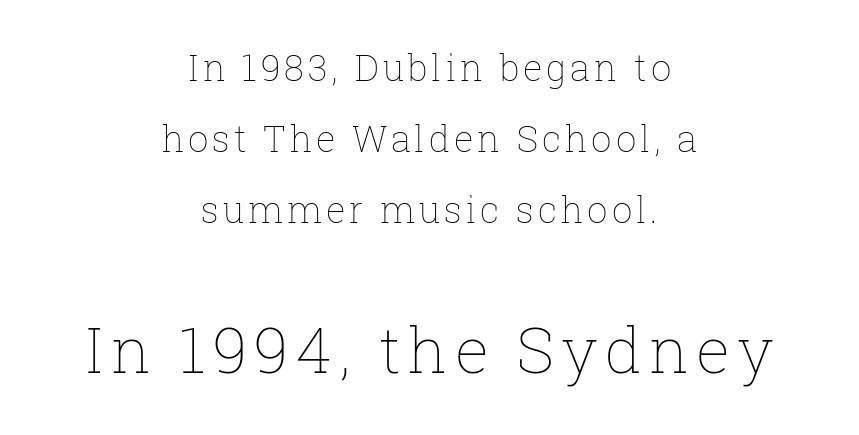
When letters stand straight like this, we call the style roman or upright. Note: smaller setting up top, larger setting below. The area under the type is left untouched. Counters stay open thanks to moderate or lighter strokes. Visually the block forms a symmetrical silhouette, jagged on both flanks. The space between consecutive lines is lavish.
